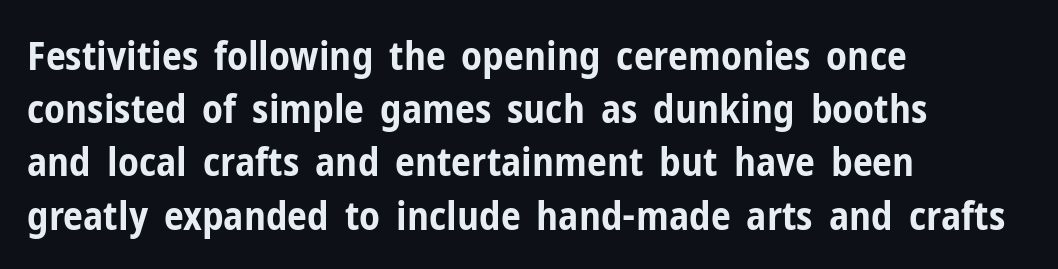
Designer's note — italics off, roman on. You could call the tracking neutral — neither tight nor loose. A normal amount of white space separates one row of letters from the next. Regarding serifs, this sample does without them. This sample has the flowing, uneven cadence of proportional lettering.
